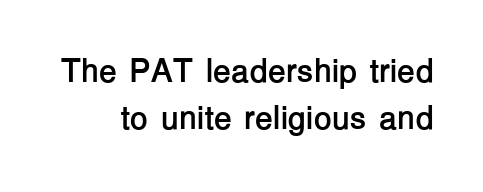
Style check: upright. Are there feet on the stems? There aren't — it's a sans. Is this a fixed-width face? No — the glyphs have proportional, varying widths. This sample keeps an unexceptional amount of space between lines.
